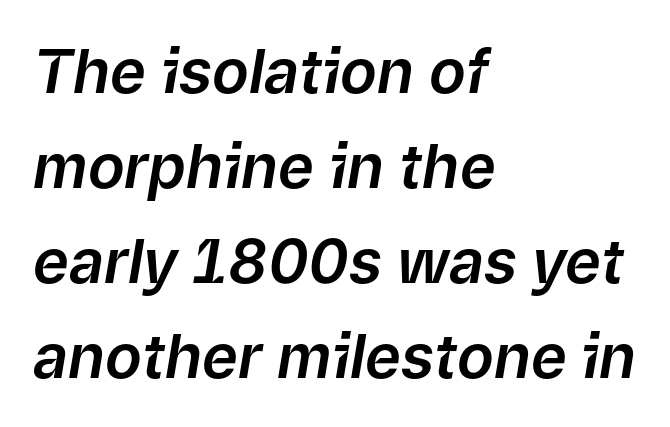
{"italic": "yes", "lean": "right", "slant_degrees": 9, "width": "normal", "stroke_contrast": "low", "x_height": "medium", "monospaced": "no", "underline": "no", "align": "left", "line_spacing": "normal", "line_spacing_ratio": 1.56, "letter_spacing": "normal", "letter_spacing_em": 0.0, "glyph_px": 61}
